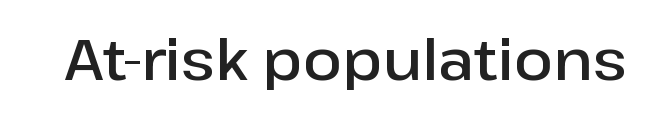
{"serif": "no", "italic": "no", "bold": "semi", "weight": "semibold", "width": "normal", "stroke_contrast": "low", "x_height": "medium", "monospaced": "no", "underline": "no", "letter_spacing": "normal", "letter_spacing_em": 0.0, "glyph_px": 57}
